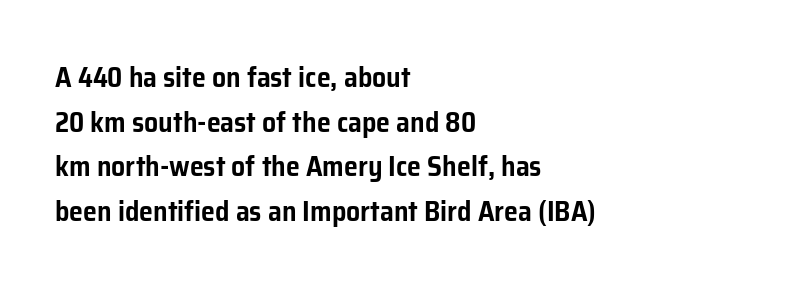
The image shows 28 px sans-serif type, upright; set left-aligned, normal line spacing (1.59x), normal letter spacing, not underlined; low stroke contrast and a medium x-height.
